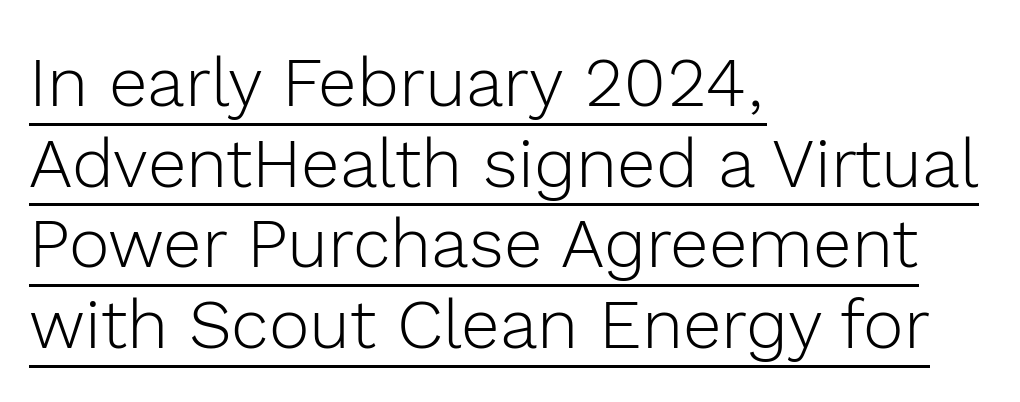
The image shows 69 px light sans-serif type, upright; set left-aligned, line spacing 1.17x, normal letter spacing, underlined; a medium x-height.
